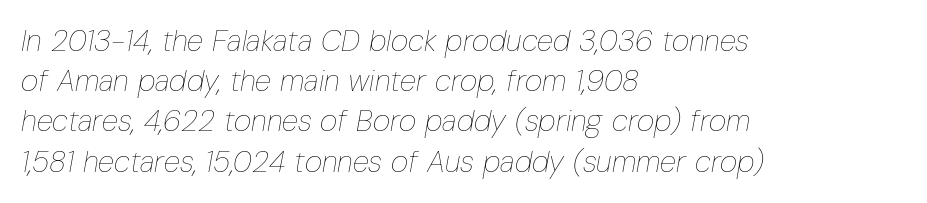
The image shows 30 px thin, condensed type, italic (leaning right); set left-aligned, normal line spacing (1.34x), normal letter spacing, not underlined; low stroke contrast and a medium x-height.
